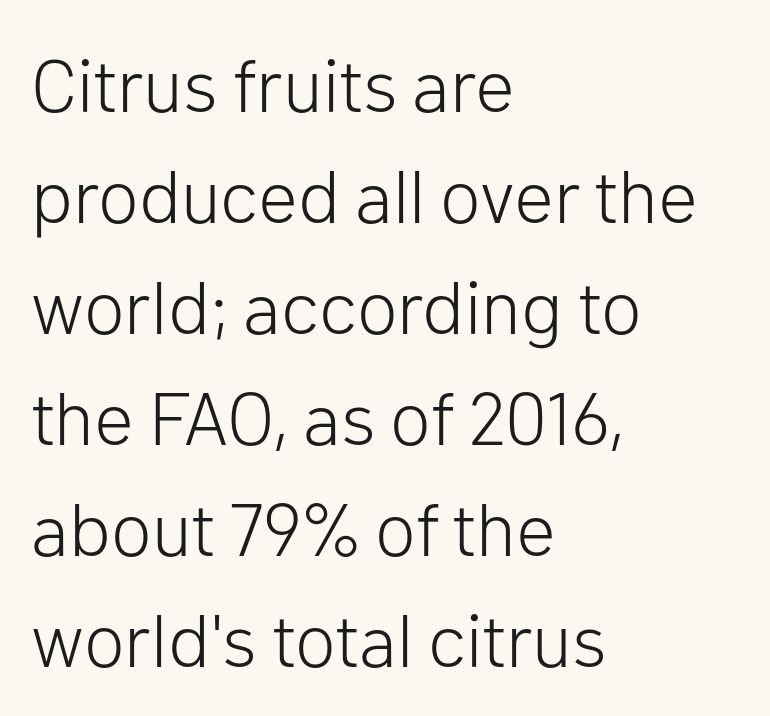
{"serif": "no", "italic": "no", "bold": "no", "weight": "light", "width": "normal", "stroke_contrast": "low", "x_height": "medium", "monospaced": "no", "underline": "no", "align": "left", "line_spacing": "normal", "line_spacing_ratio": 1.48, "letter_spacing": "normal", "letter_spacing_em": 0.0, "glyph_px": 75}
